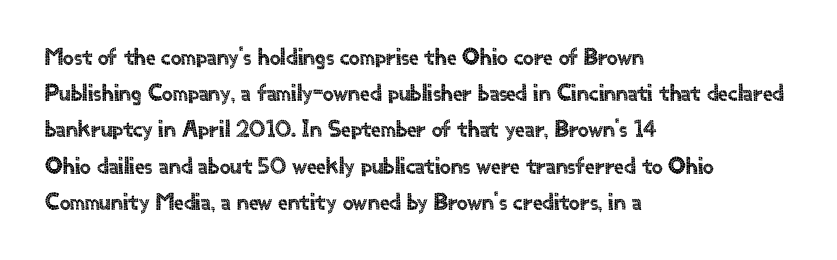
Leading: standard. Ascenders rise straight up at ninety degrees. Nobody drew a line under any word here. Here the glyphs are tracked normally, forming tight word shapes. All the whitespace from short lines collects on the right.
